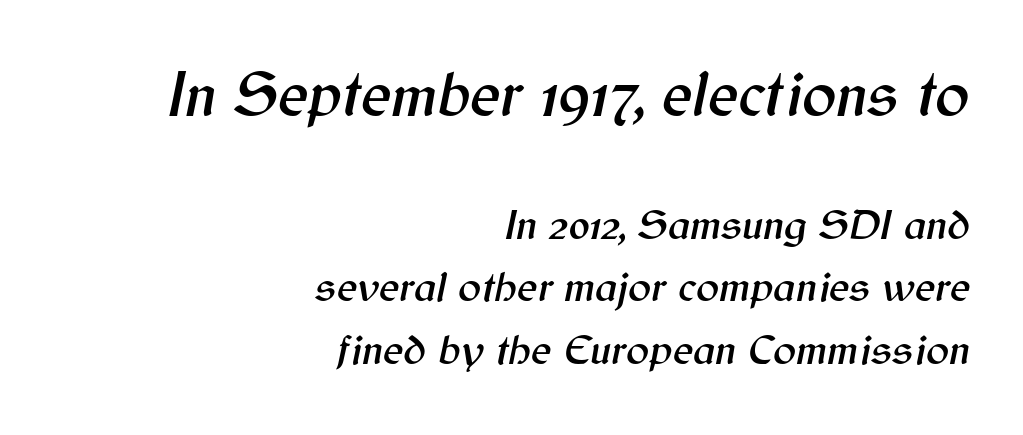
The image shows 64 px text type, italic (leaning right); set right-aligned, normal line spacing (1.45x), normal letter spacing, not underlined; the first (top) block is 1.49x larger; medium stroke contrast and a medium x-height.
